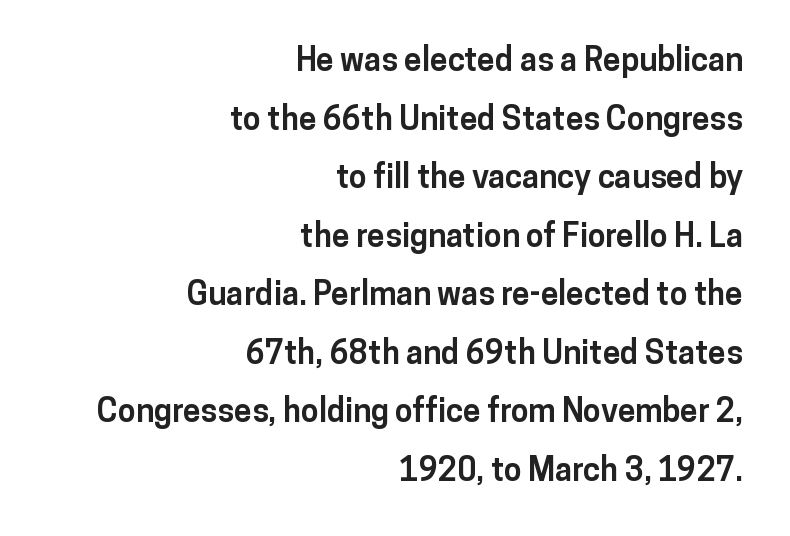
{"serif": "no", "italic": "no", "bold": "yes", "weight": "bold", "width": "normal", "stroke_contrast": "low", "x_height": "medium", "monospaced": "no", "underline": "no", "align": "right", "line_spacing_ratio": 1.83, "letter_spacing": "normal", "letter_spacing_em": 0.0, "glyph_px": 32}
